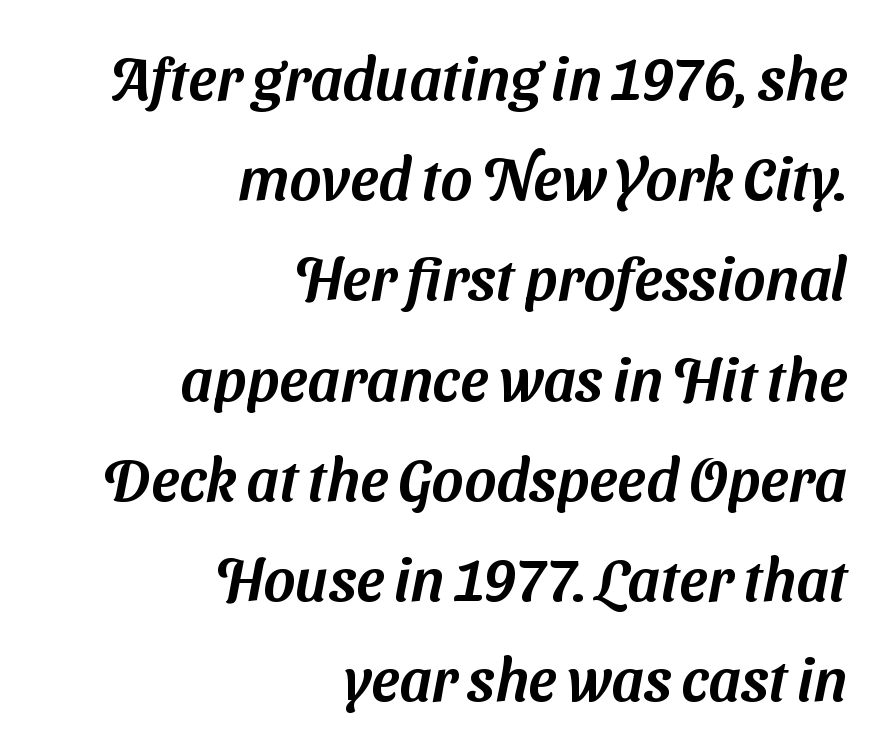
The image shows 60 px sans-serif type; set right-aligned, normal line spacing (1.67x), normal letter spacing, not underlined; medium stroke contrast and a medium x-height.
